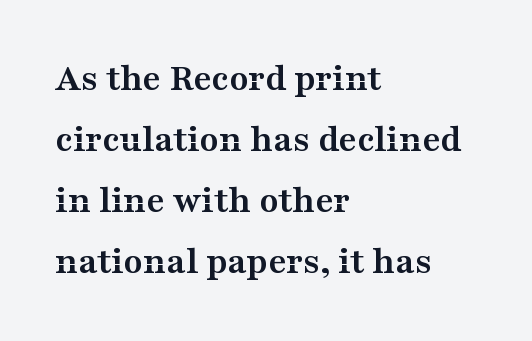
The image shows 39 px semibold, wide serif type, upright; set left-aligned, normal line spacing (1.56x), normal letter spacing, not underlined; medium stroke contrast and a medium x-height.
